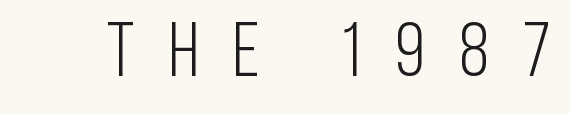
The image shows 76 px light, condensed sans-serif type, upright; set unusually wide letter spacing (+0.45 em), not underlined; low stroke contrast and a large x-height.
